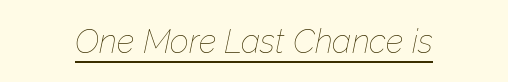
Weight: regular or lighter. This rendering features underlined lettering. Each letter keeps its own natural width here, so spacing adapts to shape. Honestly, the letter spacing is just normal — you wouldn't notice it.
